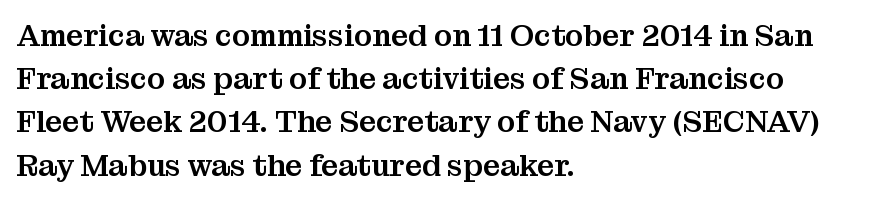
{"serif": "yes", "italic": "no", "width": "normal", "stroke_contrast": "medium", "x_height": "medium", "monospaced": "no", "underline": "no", "align": "left", "line_spacing": "normal", "line_spacing_ratio": 1.44, "letter_spacing": "normal", "letter_spacing_em": 0.0, "glyph_px": 30}
